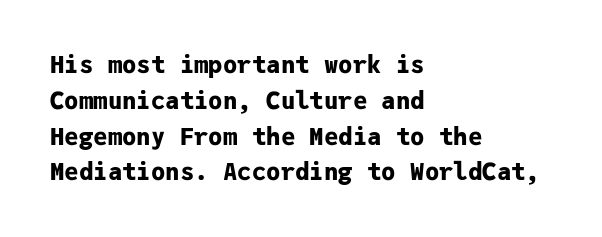
The image shows 24 px bold type, upright; set left-aligned, normal line spacing (1.49x), normal letter spacing, not underlined.
